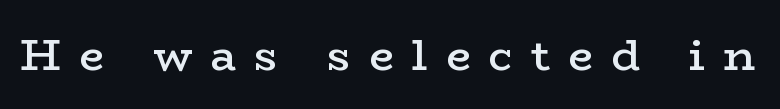
The image shows 44 px semibold, wide serif type, upright; set unusually wide letter spacing (+0.41 em), not underlined; low stroke contrast and a medium x-height.
